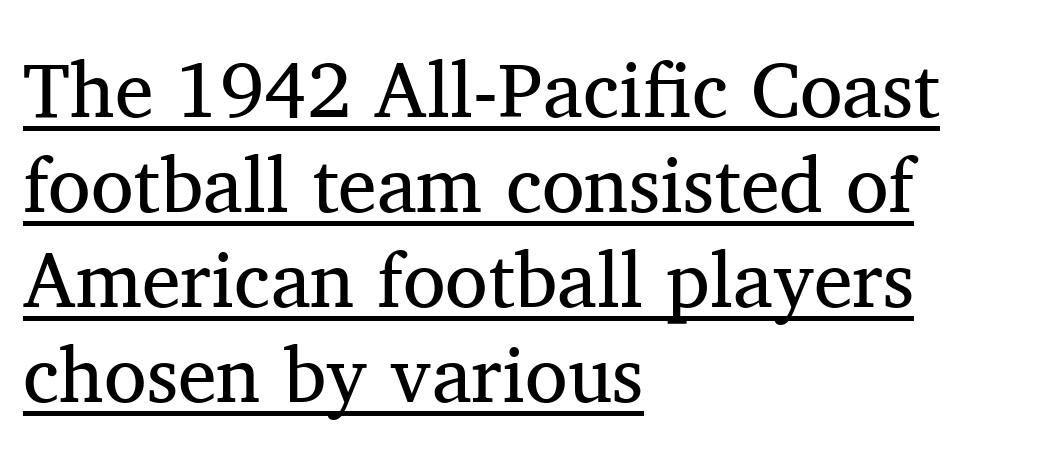
Q: Is the text bold? A: No.
Q: Is the text italic (slanted)? A: No, it is upright.
Q: Is the typeface a serif or a sans-serif typeface? A: Serif.
Q: Is the text underlined? A: Yes.
Q: How is the paragraph aligned? A: Left-aligned.
Q: Is the spacing between letters normal or unusually wide? A: Normal.
Q: Width (condensed, normal, or wide)? A: Normal.
Q: Stroke contrast? A: Medium.
Q: x-height? A: Medium.
Q: Monospaced? A: No.
